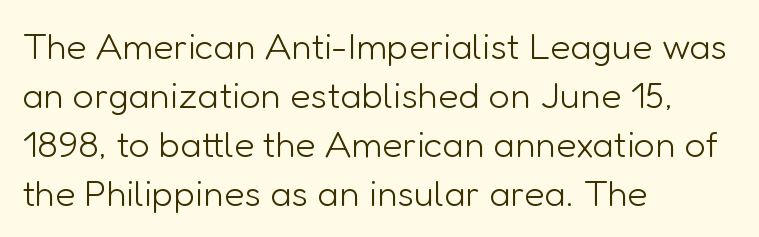
{"serif": "no", "italic": "no", "bold": "no", "weight": "light", "width": "normal", "stroke_contrast": "low", "x_height": "medium", "monospaced": "no", "underline": "no", "align": "left", "line_spacing": "normal", "line_spacing_ratio": 1.32, "letter_spacing": "normal", "letter_spacing_em": 0.0, "glyph_px": 37}
